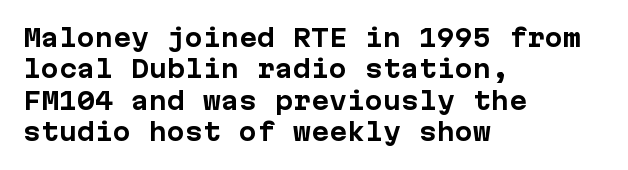
{"italic": "no", "bold": "yes", "underline": "no", "align": "left", "line_spacing": "normal", "line_spacing_ratio": 1.31, "letter_spacing": "normal", "letter_spacing_em": 0.0, "glyph_px": 24}
